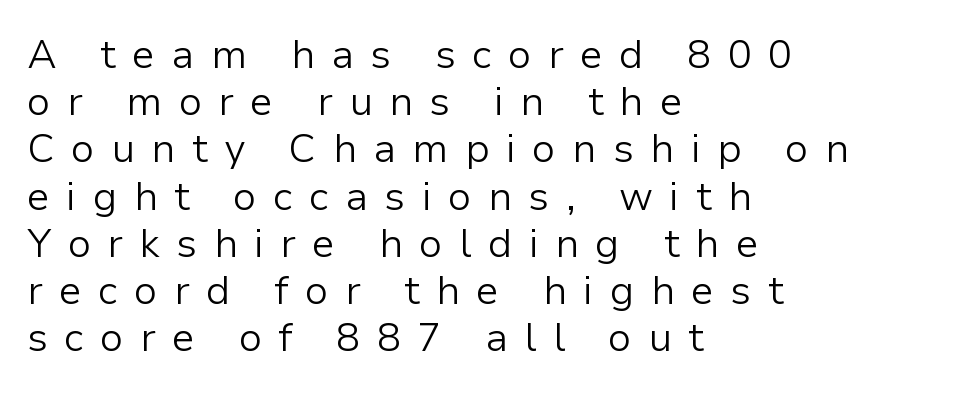
Look at the tracking — it's clearly loosened, letters drifting apart. Line beginnings align vertically; line endings do not. Look at the bottom of the vertical strokes: they stop flat, with no serifs. Underline: absent. On a weight scale, this lands at 450 or below.
